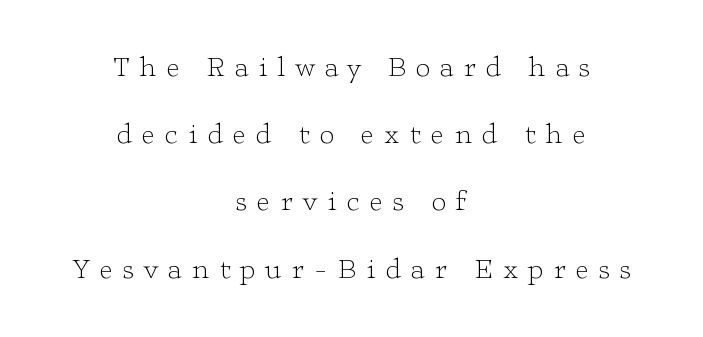
Q: Is the text bold? A: No.
Q: Is the text italic (slanted)? A: No, it is upright.
Q: Is the typeface a serif or a sans-serif typeface? A: Serif.
Q: Is the text underlined? A: No.
Q: How is the paragraph aligned? A: Centered.
Q: Is the spacing between letters normal or unusually wide? A: Unusually wide.
Q: Is the spacing between lines tight, normal or loose? A: Loose.
Q: Width (condensed, normal, or wide)? A: Wide.
Q: Stroke contrast? A: Low.
Q: x-height? A: Medium.
Q: Monospaced? A: No.
